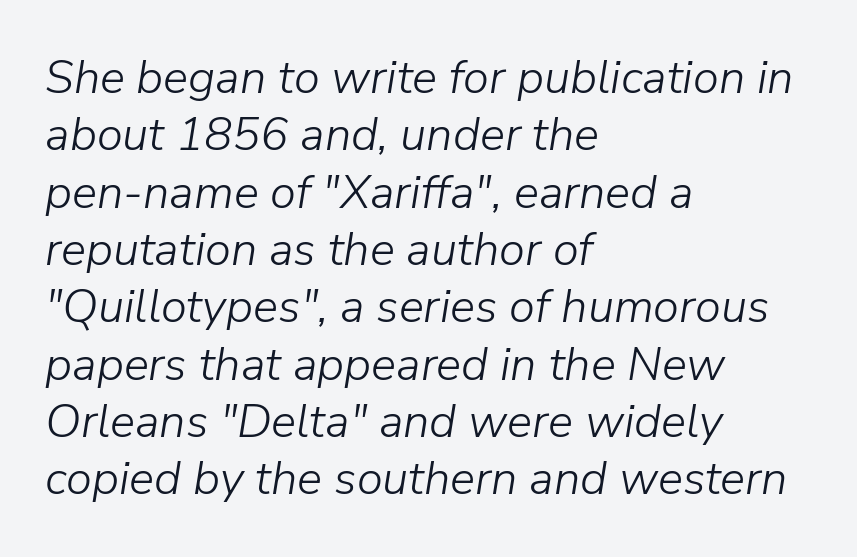
The image shows 47 px light type, italic (leaning right); set left-aligned, line spacing 1.22x, normal letter spacing, not underlined; low stroke contrast and a medium x-height.
